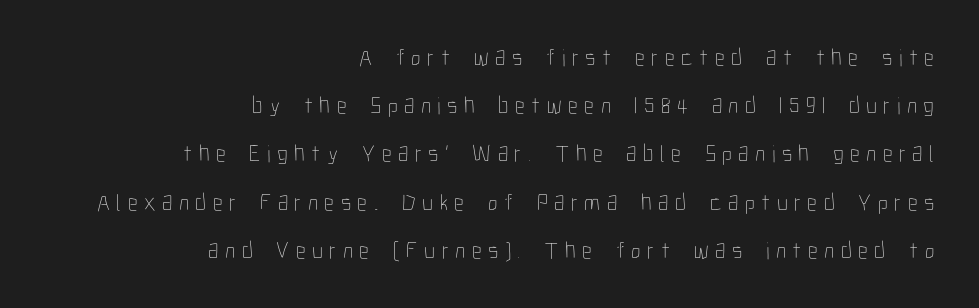
Tracking here is generous; glyphs stand well apart from one another. The paragraph has a hard right edge and a soft left edge. Upright lettering throughout. Unmarked baselines from the first word to the last. Interline gaps are noticeably wide in this sample. No extra ink here — the face is not bold.
